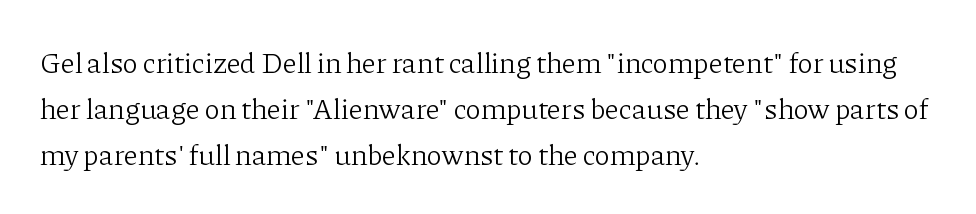
The designer went with a serif here, giving each stem small feet. The rendering uses natural spacing where letterforms have individual widths. Quick note: underline off. Does the copy run flush right? No — it runs flush left. Tracking value appears to be zero — textbook default spacing. Notice how the stems are strictly vertical — no italics here.
